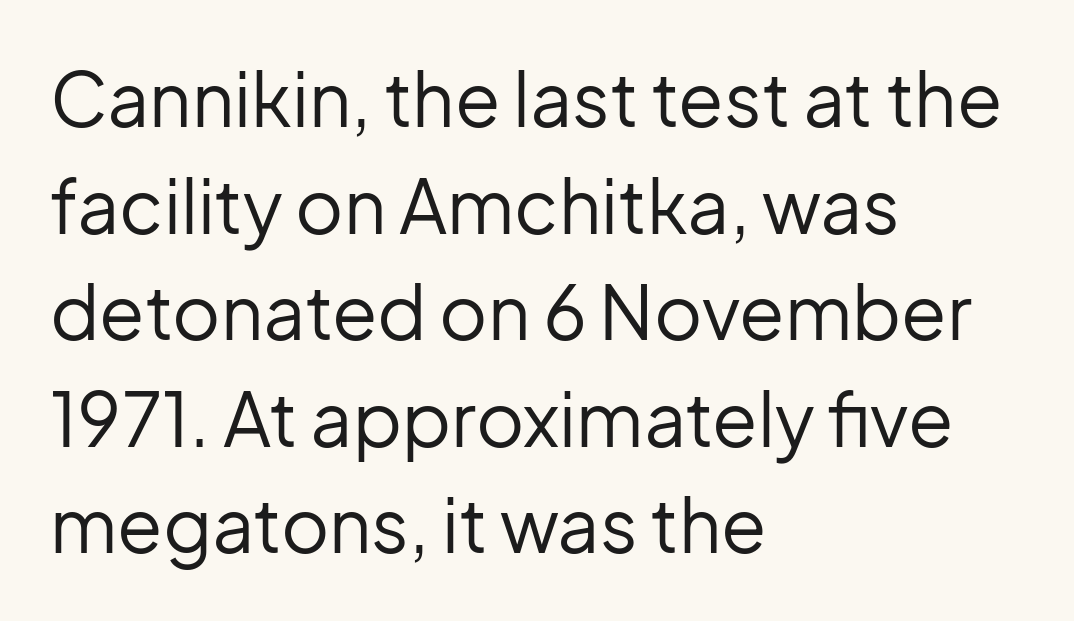
{"serif": "no", "italic": "no", "bold": "no", "weight": "regular", "width": "normal", "stroke_contrast": "low", "x_height": "medium", "monospaced": "no", "underline": "no", "align": "left", "line_spacing": "normal", "line_spacing_ratio": 1.44, "letter_spacing": "normal", "letter_spacing_em": 0.0, "glyph_px": 74}
